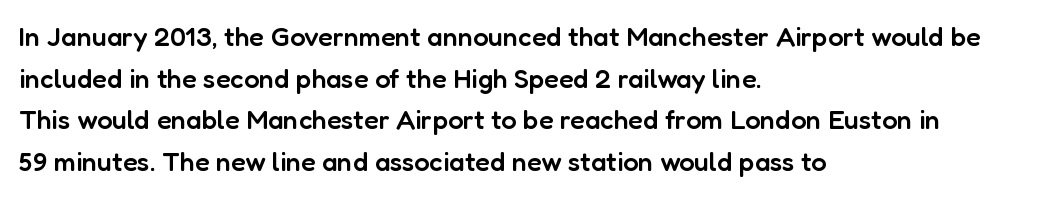
The image shows 27 px text type, upright; set left-aligned, normal line spacing (1.54x), normal letter spacing, not underlined.
